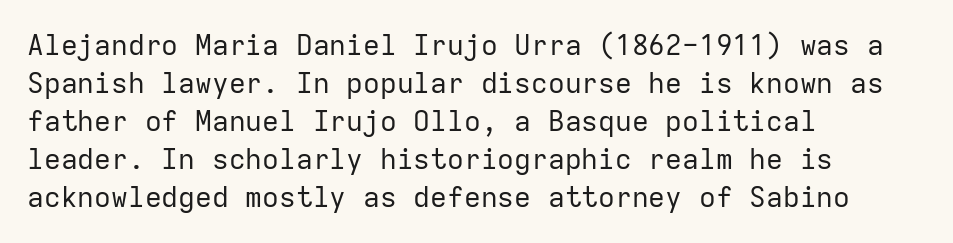
The image shows 28 px regular-weight sans-serif type, upright, monospaced; set left-aligned, normal line spacing (1.36x), normal letter spacing, not underlined; low stroke contrast and a medium x-height.
